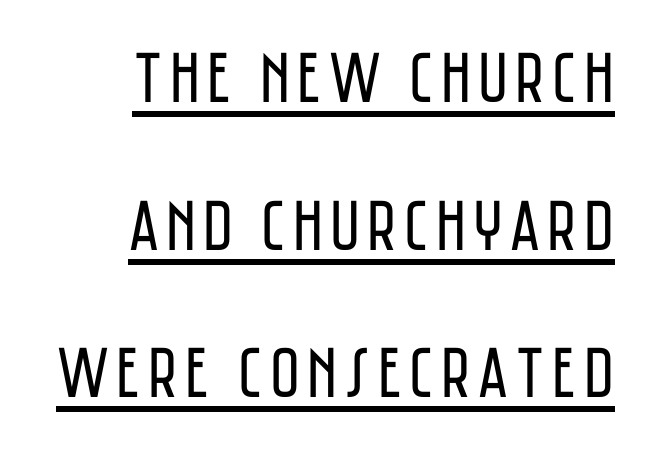
{"serif": "no", "italic": "no", "bold": "no", "weight": "regular", "width": "condensed", "stroke_contrast": "low", "x_height": "large", "monospaced": "no", "underline": "yes", "align": "right", "line_spacing": "loose", "line_spacing_ratio": 2.05, "glyph_px": 72}
